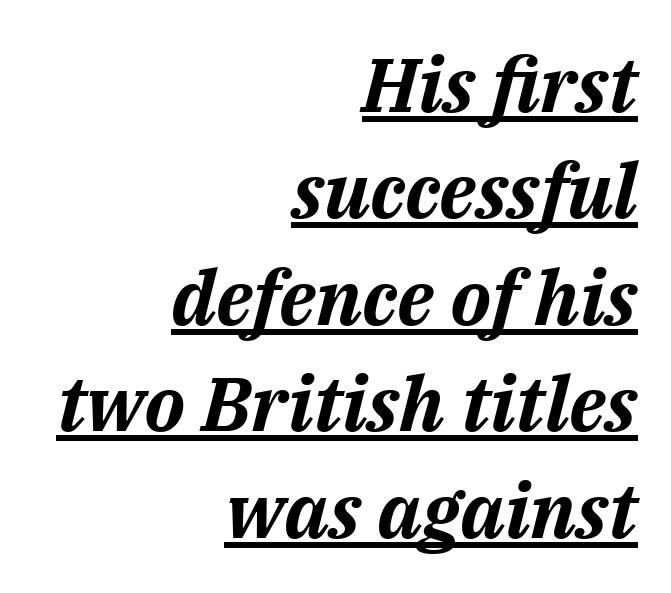
The image shows 76 px bold type, italic (leaning right); set right-aligned, normal line spacing (1.4x), normal letter spacing, underlined; medium stroke contrast and a medium x-height.
